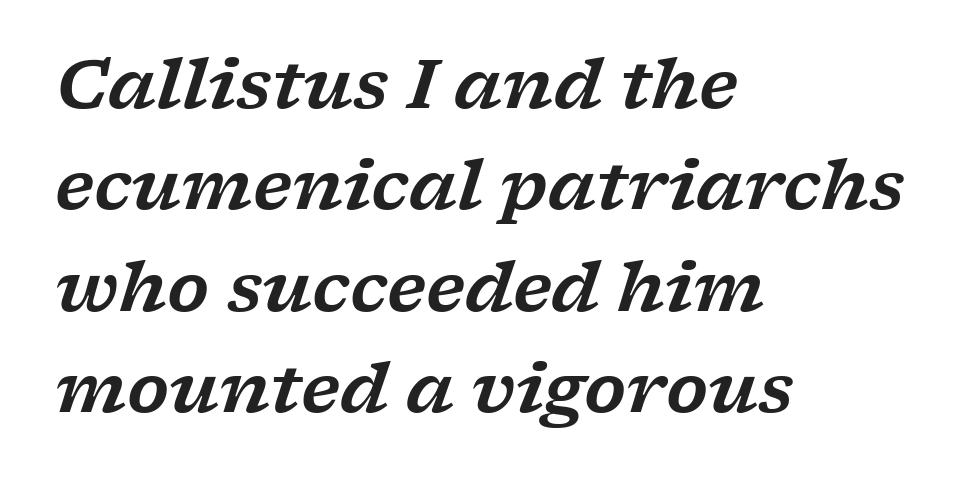
The typography opts for an oblique posture over an upright one. The line texture is even and compact thanks to regular tracking. Each letter keeps its own natural width here, so spacing adapts to shape. Students, observe: this is what conventionally led text looks like.
